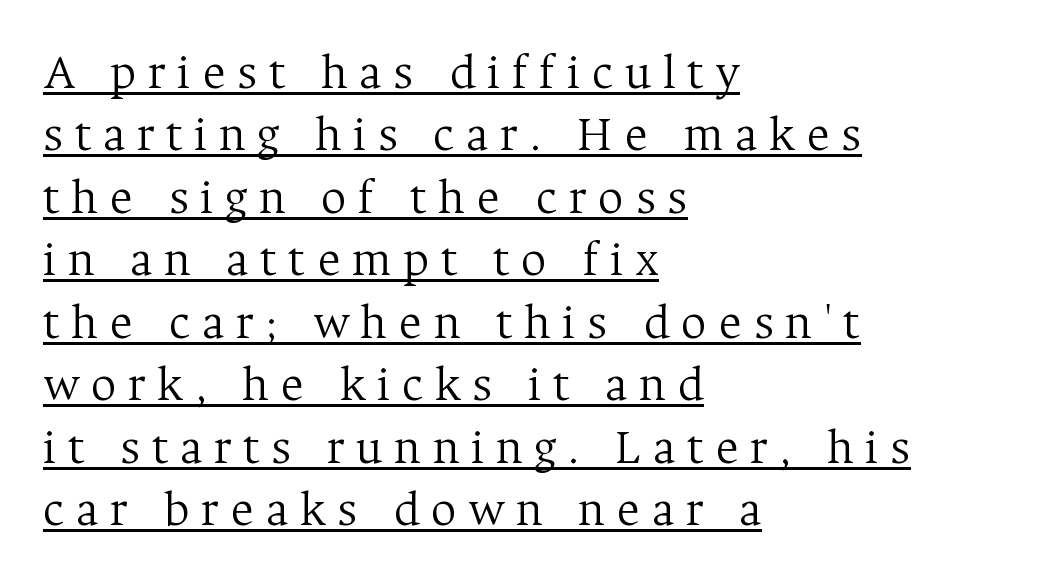
Rendered with straight, roman letterforms. The rendering anchors every line to the left-hand side. Between one letter and the next there's a generous, obvious gap. Unbolded letterforms with no extra heft.
